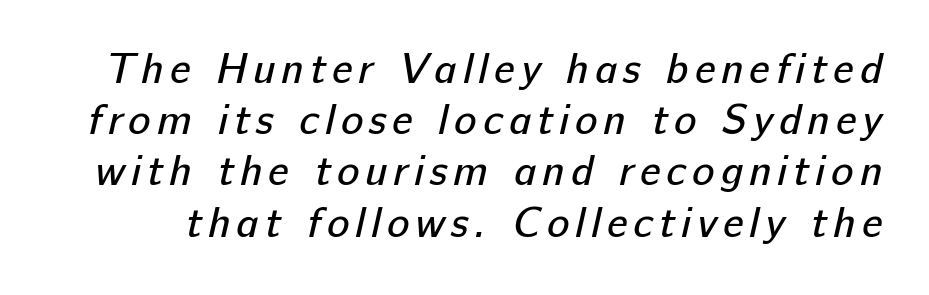
The glyphs are unaccompanied by any horizontal stroke below them. Stems and bowls with no extra thickness — not bold. Note: no serifs on the glyphs. Is this a fixed-width face? No — the glyphs have proportional, varying widths.
